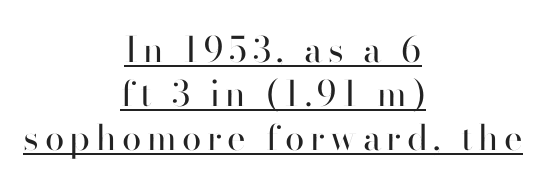
Q: Is the text bold? A: No.
Q: Is the text italic (slanted)? A: No, it is upright.
Q: Is the typeface a serif or a sans-serif typeface? A: Sans-serif.
Q: Is the text underlined? A: Yes.
Q: How is the paragraph aligned? A: Centered.
Q: Is the spacing between lines tight, normal or loose? A: Normal.
Q: Width (condensed, normal, or wide)? A: Normal.
Q: Stroke contrast? A: High.
Q: x-height? A: Small.
Q: Monospaced? A: No.
